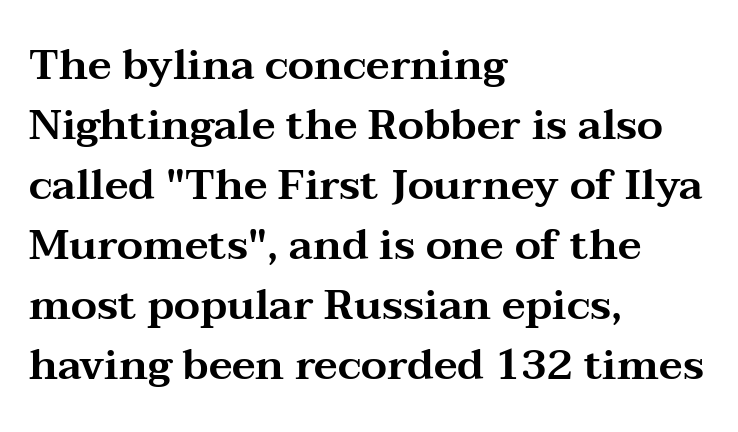
Q: Is the text italic (slanted)? A: No, it is upright.
Q: Is the typeface a serif or a sans-serif typeface? A: Serif.
Q: Is the text underlined? A: No.
Q: How is the paragraph aligned? A: Left-aligned.
Q: Is the spacing between letters normal or unusually wide? A: Normal.
Q: Is the spacing between lines tight, normal or loose? A: Normal.
Q: Width (condensed, normal, or wide)? A: Wide.
Q: Stroke contrast? A: Medium.
Q: x-height? A: Medium.
Q: Monospaced? A: No.
